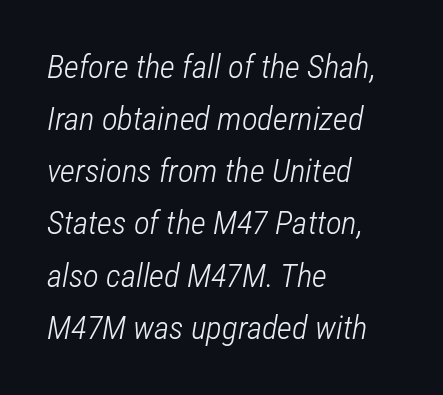
Q: Is the text bold? A: No.
Q: Is the text italic (slanted)? A: Yes, it leans right by about 12 degrees.
Q: Is the text underlined? A: No.
Q: How is the paragraph aligned? A: Left-aligned.
Q: Is the spacing between letters normal or unusually wide? A: Normal.
Q: Is the spacing between lines tight, normal or loose? A: Normal.
Q: Width (condensed, normal, or wide)? A: Condensed.
Q: Stroke contrast? A: Low.
Q: x-height? A: Medium.
Q: Monospaced? A: No.
